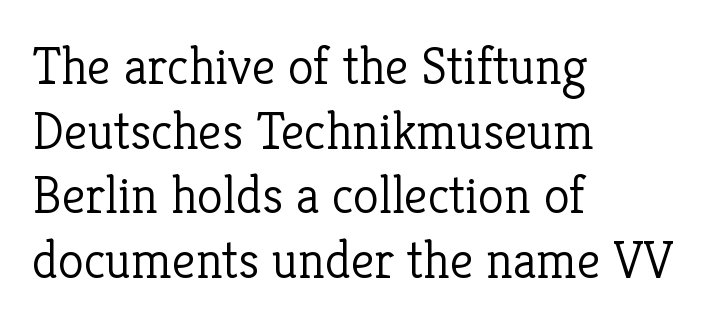
Q: Is the text bold? A: No.
Q: Is the text italic (slanted)? A: No, it is upright.
Q: Is the typeface a serif or a sans-serif typeface? A: Serif.
Q: Is the text underlined? A: No.
Q: How is the paragraph aligned? A: Left-aligned.
Q: Is the spacing between letters normal or unusually wide? A: Normal.
Q: Width (condensed, normal, or wide)? A: Normal.
Q: Stroke contrast? A: Low.
Q: x-height? A: Medium.
Q: Monospaced? A: No.
